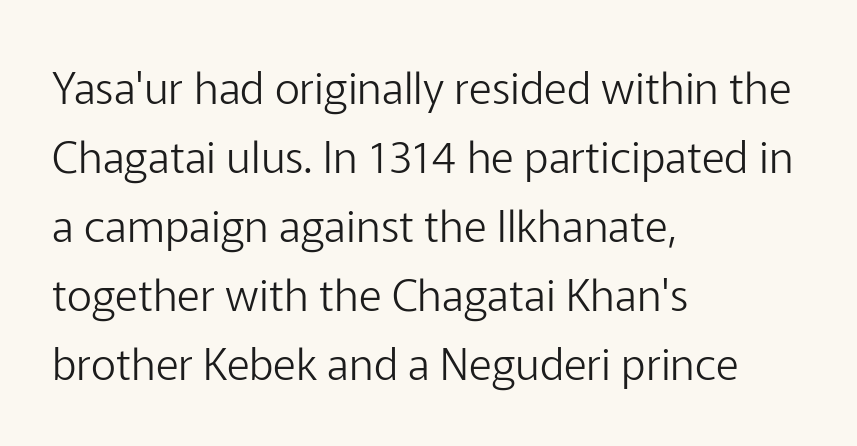
The image shows 44 px light sans-serif type, upright; set left-aligned, normal line spacing (1.57x), normal letter spacing, not underlined; low stroke contrast and a medium x-height.
